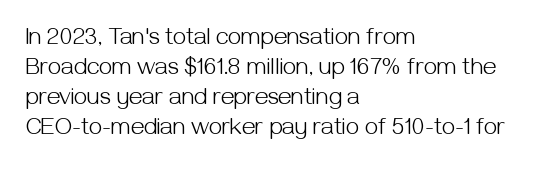
The image shows 24 px text type, upright; set left-aligned, normal line spacing (1.25x), normal letter spacing, not underlined.
